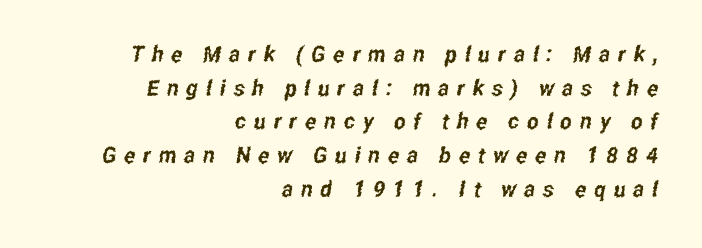
Q: Is the text underlined? A: No.
Q: How is the paragraph aligned? A: Right-aligned.
Q: Is the spacing between letters normal or unusually wide? A: Unusually wide.
Q: Is the spacing between lines tight, normal or loose? A: Normal.
